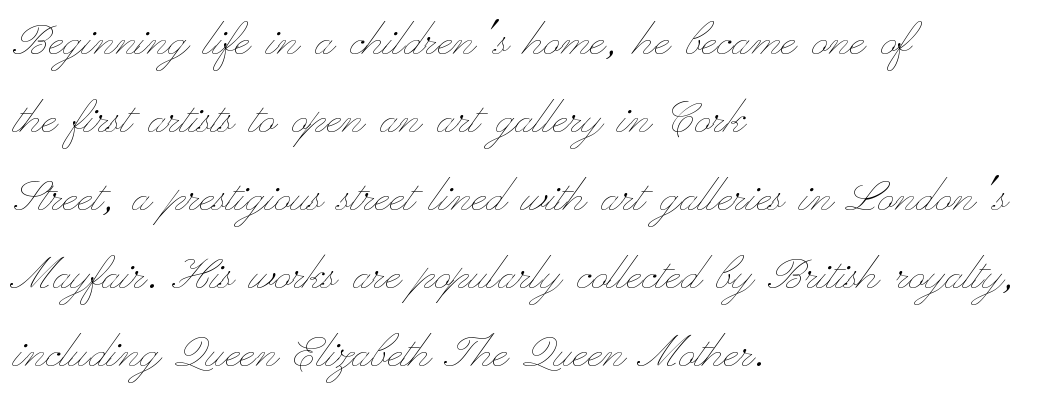
{"bold": "no", "weight": "thin", "width": "wide", "stroke_contrast": "low", "x_height": "small", "monospaced": "no", "underline": "no", "align": "left", "line_spacing": "normal", "line_spacing_ratio": 1.42, "letter_spacing": "normal", "letter_spacing_em": 0.0, "glyph_px": 55}
